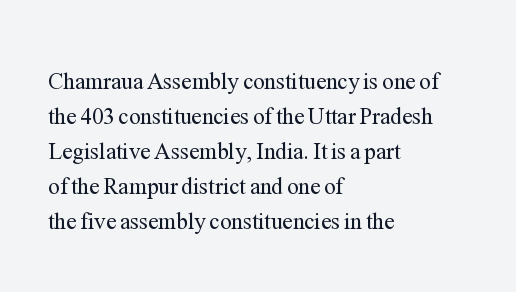
Q: Is the text bold? A: No.
Q: Is the text italic (slanted)? A: No, it is upright.
Q: Is the text underlined? A: No.
Q: How is the paragraph aligned? A: Left-aligned.
Q: Is the spacing between letters normal or unusually wide? A: Normal.
Q: Is the spacing between lines tight, normal or loose? A: Normal.
